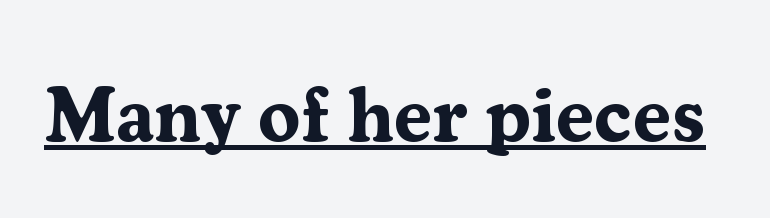
Does the lettering tilt? It doesn't — this is upright. Old-style or modern, the face here clearly has serifs. Stroke thickness is high; the sample reads as a true bold. The face used here is proportionally spaced, like ordinary book or web type. The line texture is even and compact thanks to regular tracking. Each line of the rendering has a horizontal stroke beneath the glyphs.
